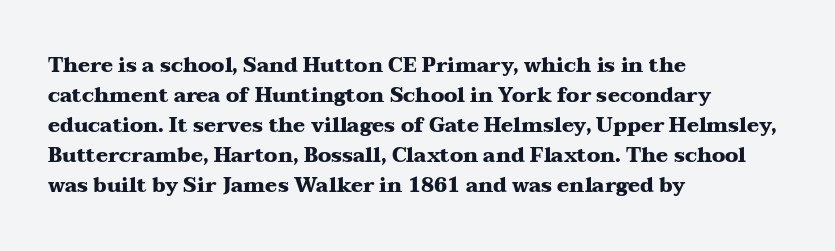
Alignment: flush left. Tall strokes in this sample are plumb rather than angled. Successive baselines arrive at the customary interval. The rendering uses a bold face; every stroke is thick and dark. The specimen omits any rule beneath the text block's lines. Short note: letters normally spaced.
